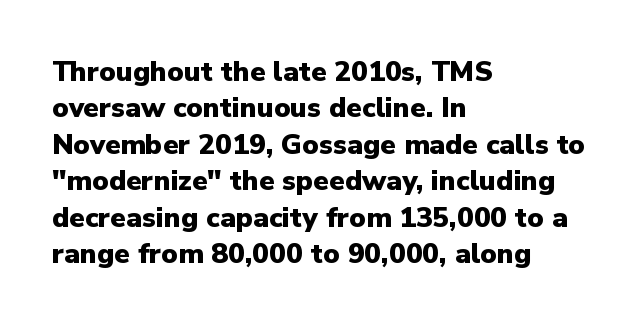
Q: Is the text bold? A: Yes.
Q: Is the text italic (slanted)? A: No, it is upright.
Q: Is the typeface a serif or a sans-serif typeface? A: Sans-serif.
Q: Is the text underlined? A: No.
Q: How is the paragraph aligned? A: Left-aligned.
Q: Is the spacing between letters normal or unusually wide? A: Normal.
Q: Is the spacing between lines tight, normal or loose? A: Normal.
Q: Width (condensed, normal, or wide)? A: Normal.
Q: Stroke contrast? A: Low.
Q: x-height? A: Medium.
Q: Monospaced? A: No.
